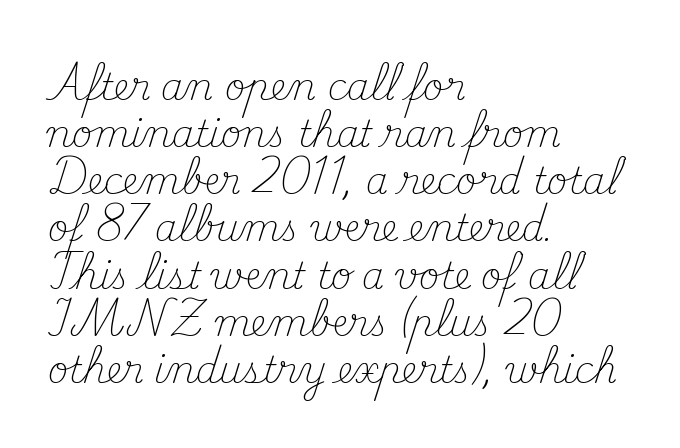
Q: Is the text bold? A: No.
Q: Is the text italic (slanted)? A: Yes.
Q: Is the typeface a serif or a sans-serif typeface? A: Serif.
Q: Is the text underlined? A: No.
Q: How is the paragraph aligned? A: Left-aligned.
Q: Is the spacing between letters normal or unusually wide? A: Normal.
Q: Is the spacing between lines tight, normal or loose? A: Normal.
Q: Width (condensed, normal, or wide)? A: Normal.
Q: Stroke contrast? A: Medium.
Q: x-height? A: Small.
Q: Monospaced? A: No.
